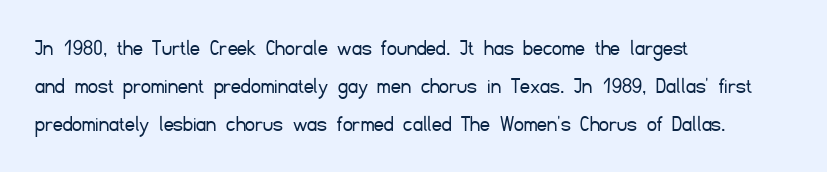
Caption: standard tracking, unaltered. How would I describe the line gaps? Plain and ordinary. Notice how the stems are strictly vertical — no italics here. The typeface has the unassuming heft of standard copy or less. The lines are quadded left.
